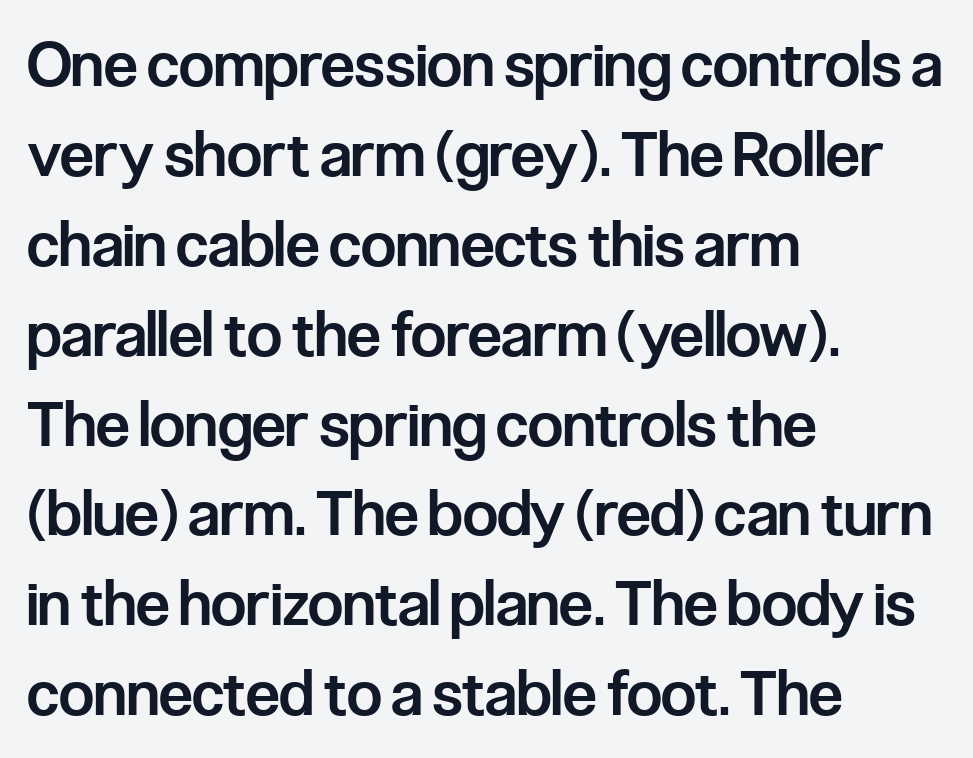
One-word summary of the alignment: left. Students, this is semibold: more ink than regular, less than bold. Varying glyph widths throughout — classic text-font behaviour. Compared with typical body copy, the letter spacing here is the same. Posture: upright roman. A typesetter would label this face a sans.
